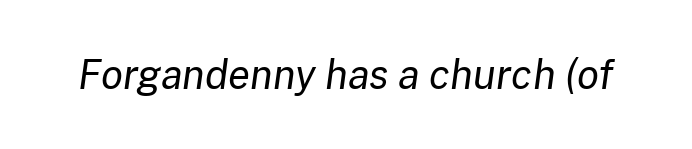
Q: Is the text bold? A: No.
Q: Is the text italic (slanted)? A: Yes, it leans right by about 8 degrees.
Q: Is the text underlined? A: No.
Q: Is the spacing between letters normal or unusually wide? A: Normal.
Q: Width (condensed, normal, or wide)? A: Normal.
Q: Stroke contrast? A: Low.
Q: x-height? A: Medium.
Q: Monospaced? A: No.
